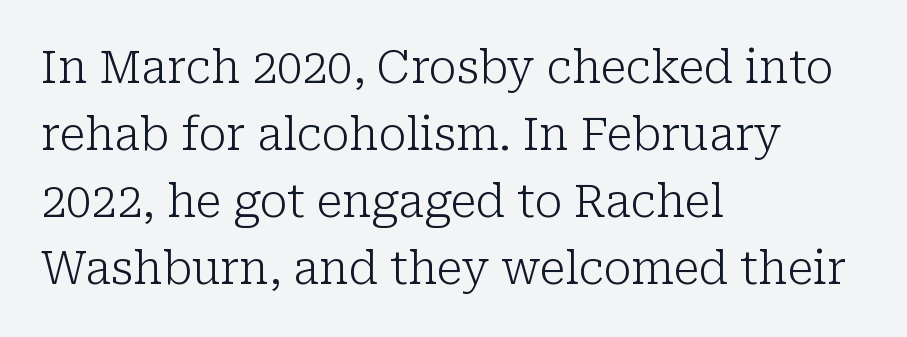
{"serif": "yes", "italic": "no", "bold": "no", "weight": "light", "width": "normal", "stroke_contrast": "low", "x_height": "medium", "monospaced": "no", "underline": "no", "align": "left", "line_spacing": "normal", "line_spacing_ratio": 1.49, "letter_spacing": "normal", "letter_spacing_em": 0.0, "glyph_px": 45}
